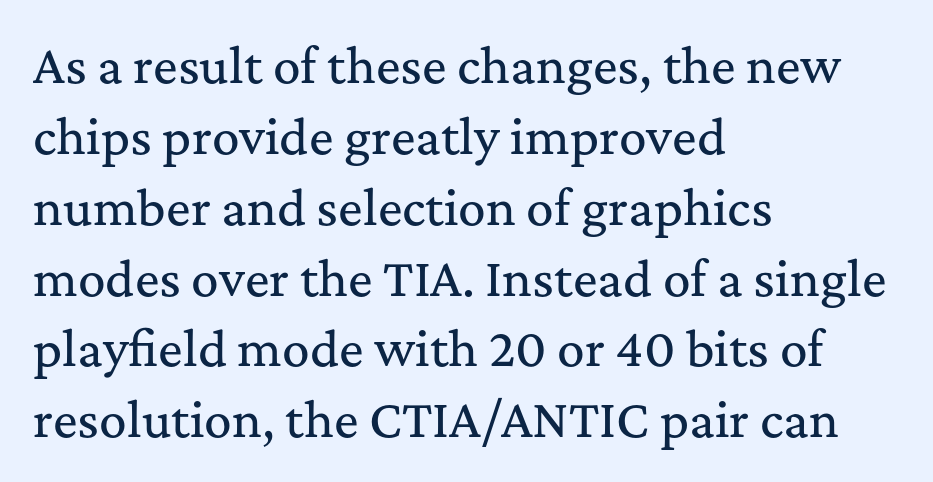
This block has exactly the height ordinary leading produces. Varying glyph widths throughout — classic text-font behaviour. The letters carry serifs — small finishing strokes at the ends of their stems. The paragraph shown leans on its left margin. Honestly, the letter spacing is just normal — you wouldn't notice it. Upright lettering throughout.
